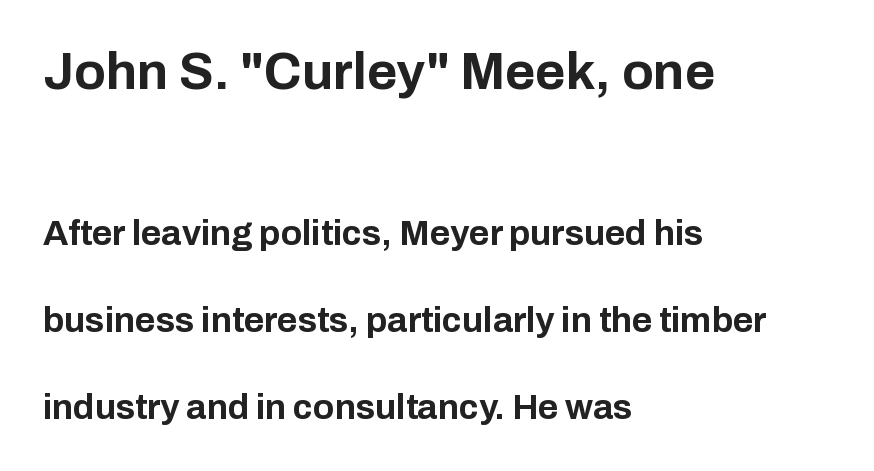
This is heavy type, rendered in bold. The emphasis by scale lands on block number one, above. Style check: upright. Check the space under the baseline: it is left empty. You could fit nearly another row in the gap between these rows. How are the letters spaced? Ordinarily, with no added tracking.
